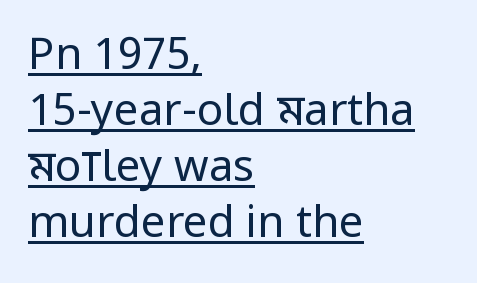
The image shows 44 px regular-weight, condensed sans-serif type, upright; set left-aligned, normal line spacing (1.27x), normal letter spacing, underlined; low stroke contrast and a large x-height.
